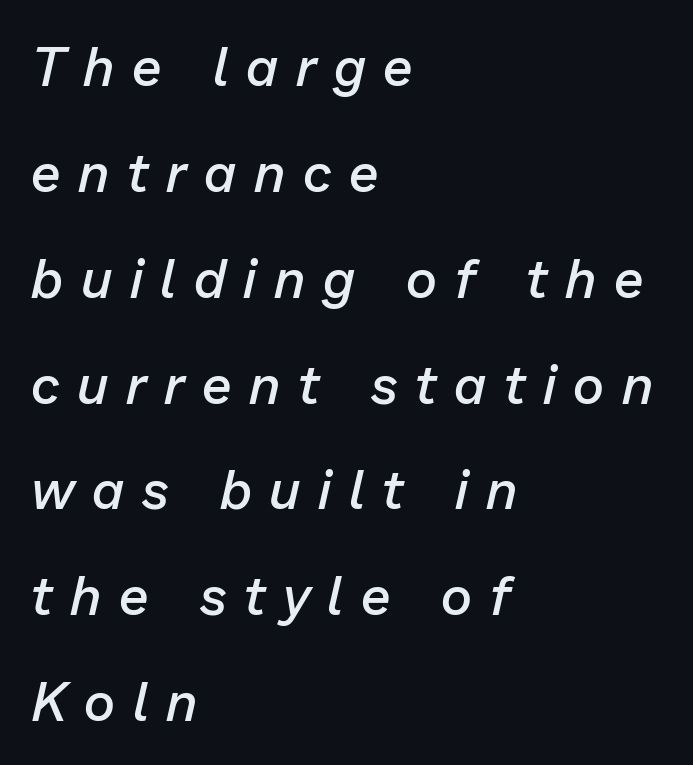
{"italic": "yes", "lean": "right", "slant_degrees": 13, "bold": "semi", "weight": "semibold", "width": "normal", "stroke_contrast": "low", "x_height": "medium", "monospaced": "no", "underline": "no", "align": "left", "line_spacing": "loose", "line_spacing_ratio": 1.96, "letter_spacing": "wide", "letter_spacing_em": 0.33, "glyph_px": 54}
